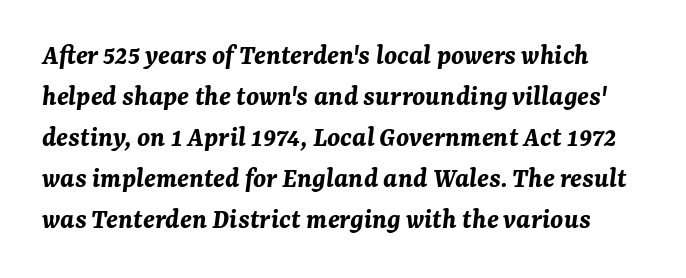
Q: Is the text bold? A: Yes.
Q: Is the text italic (slanted)? A: Yes, it leans right by about 7 degrees.
Q: Is the text underlined? A: No.
Q: Is the spacing between letters normal or unusually wide? A: Normal.
Q: Is the spacing between lines tight, normal or loose? A: Normal.
Q: Width (condensed, normal, or wide)? A: Normal.
Q: Stroke contrast? A: Medium.
Q: x-height? A: Medium.
Q: Monospaced? A: No.
